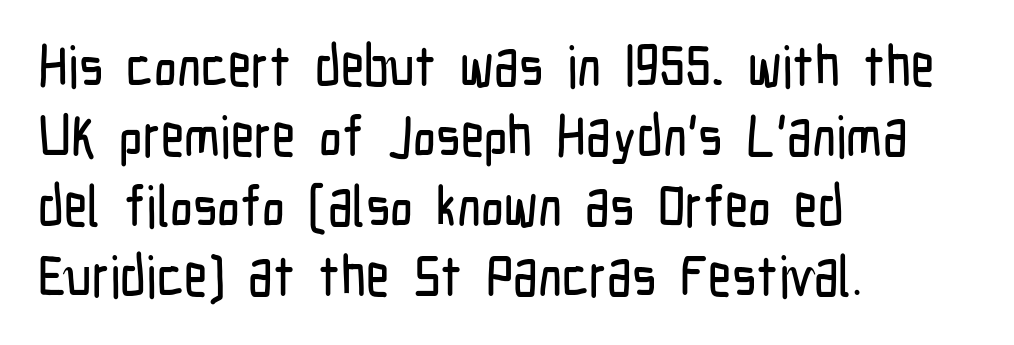
Q: Is the text italic (slanted)? A: No, it is upright.
Q: Is the typeface a serif or a sans-serif typeface? A: Sans-serif.
Q: Is the text underlined? A: No.
Q: How is the paragraph aligned? A: Left-aligned.
Q: Is the spacing between letters normal or unusually wide? A: Normal.
Q: Width (condensed, normal, or wide)? A: Condensed.
Q: Stroke contrast? A: Low.
Q: x-height? A: Medium.
Q: Monospaced? A: No.
